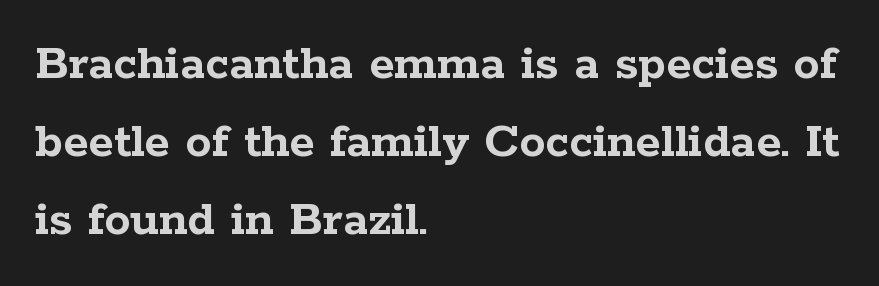
The letters advance in unequal steps, a hallmark of proportional type. The rag falls on the right side of this text block. Quick note: interline space is typical. Check the space under the baseline: it is left empty.
